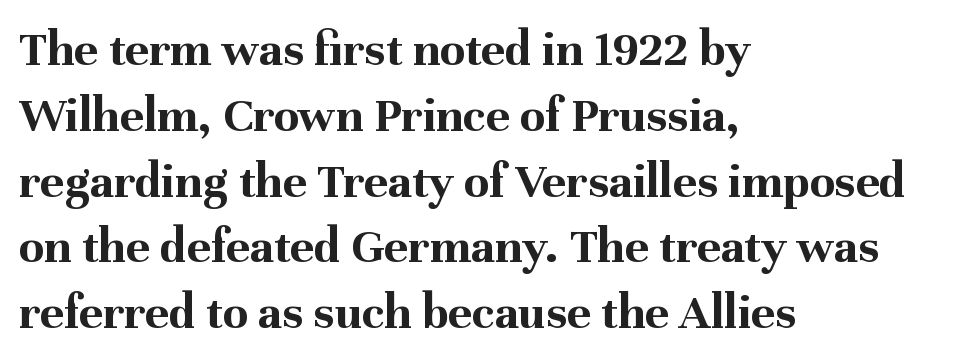
The image shows 51 px bold serif type, upright; set left-aligned, normal line spacing (1.29x), normal letter spacing, not underlined; medium stroke contrast and a medium x-height.
